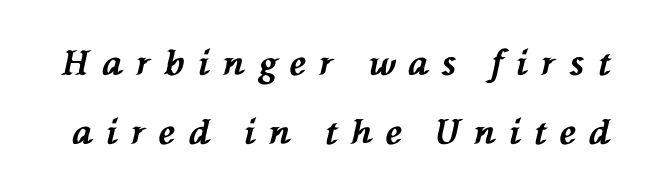
Q: Is the text bold? A: Yes.
Q: Is the text italic (slanted)? A: Yes, it leans left by about 76 degrees.
Q: Is the text underlined? A: No.
Q: Is the spacing between letters normal or unusually wide? A: Unusually wide.
Q: Is the spacing between lines tight, normal or loose? A: Loose.
Q: Width (condensed, normal, or wide)? A: Normal.
Q: Stroke contrast? A: Medium.
Q: x-height? A: Medium.
Q: Monospaced? A: No.
